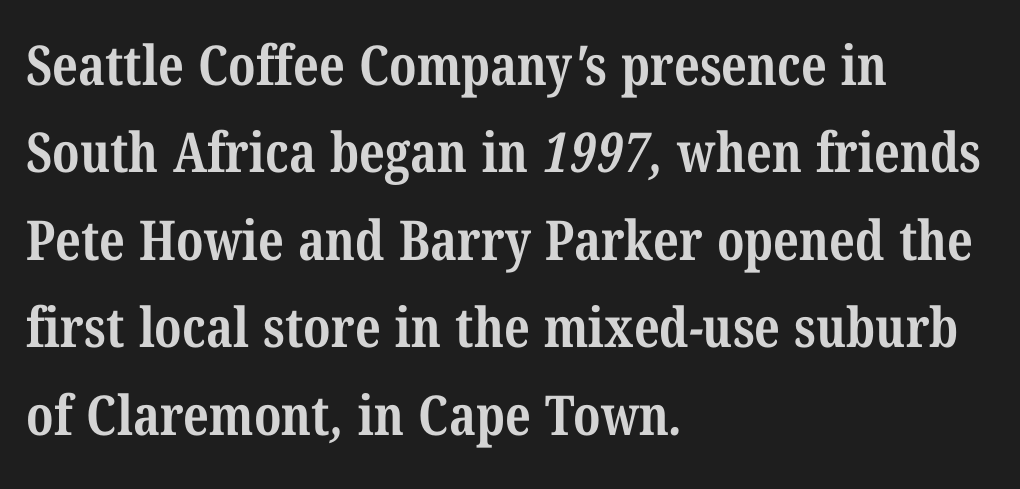
The image shows 55 px bold, condensed serif type; set left-aligned, normal line spacing (1.59x), normal letter spacing, not underlined; medium stroke contrast and a medium x-height.
